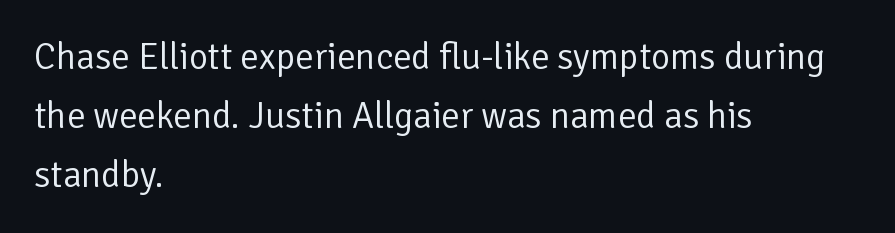
Q: Is the text bold? A: No.
Q: Is the text italic (slanted)? A: No, it is upright.
Q: Is the typeface a serif or a sans-serif typeface? A: Sans-serif.
Q: Is the text underlined? A: No.
Q: How is the paragraph aligned? A: Left-aligned.
Q: Is the spacing between letters normal or unusually wide? A: Normal.
Q: Is the spacing between lines tight, normal or loose? A: Normal.
Q: Width (condensed, normal, or wide)? A: Normal.
Q: Stroke contrast? A: Low.
Q: x-height? A: Medium.
Q: Monospaced? A: No.
